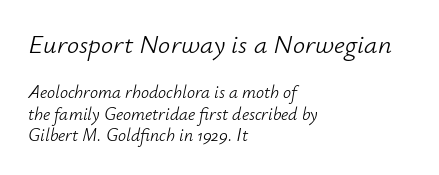
Q: Is the text bold? A: No.
Q: Is the text italic (slanted)? A: Yes, it leans right by about 12 degrees.
Q: Is the text underlined? A: No.
Q: How is the paragraph aligned? A: Left-aligned.
Q: Is the spacing between letters normal or unusually wide? A: Normal.
Q: Which block of text is set in a larger size, the first (top) or the second (bottom)? A: The first (top) one.
